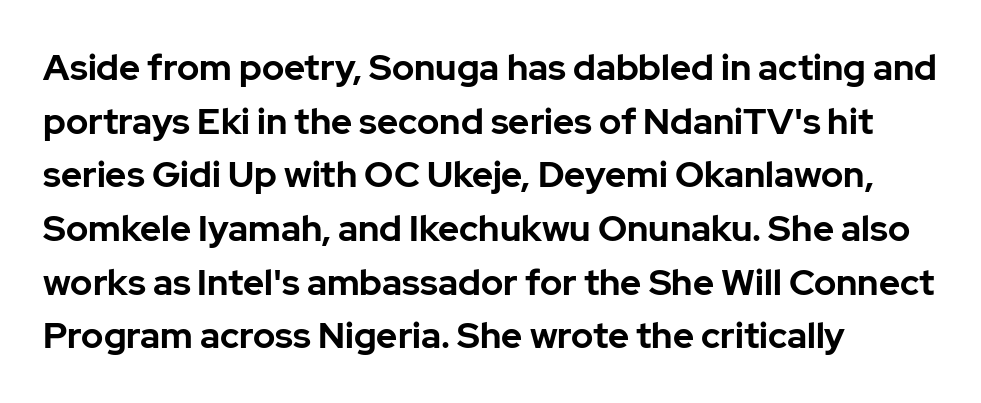
{"serif": "no", "italic": "no", "bold": "yes", "weight": "bold", "width": "normal", "stroke_contrast": "low", "x_height": "medium", "monospaced": "no", "underline": "no", "align": "left", "line_spacing": "normal", "line_spacing_ratio": 1.49, "letter_spacing": "normal", "letter_spacing_em": 0.0, "glyph_px": 36}
